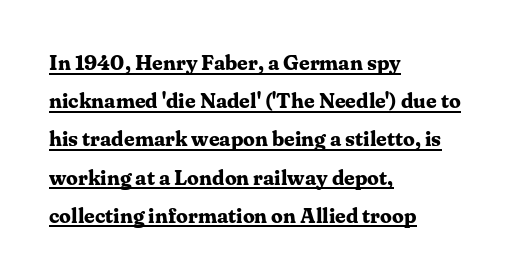
Q: Is the text bold? A: Yes.
Q: Is the text italic (slanted)? A: No, it is upright.
Q: Is the text underlined? A: Yes.
Q: How is the paragraph aligned? A: Left-aligned.
Q: Is the spacing between letters normal or unusually wide? A: Normal.
